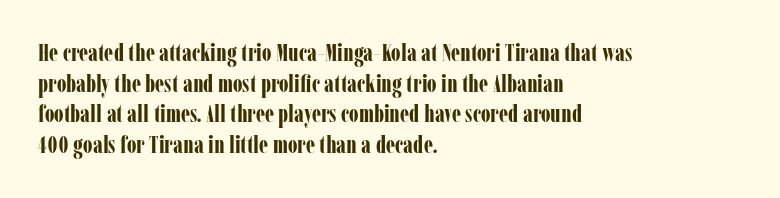
{"italic": "no", "bold": "yes", "underline": "no", "align": "left", "line_spacing": "normal", "line_spacing_ratio": 1.28, "letter_spacing": "normal", "letter_spacing_em": 0.0, "glyph_px": 24}
